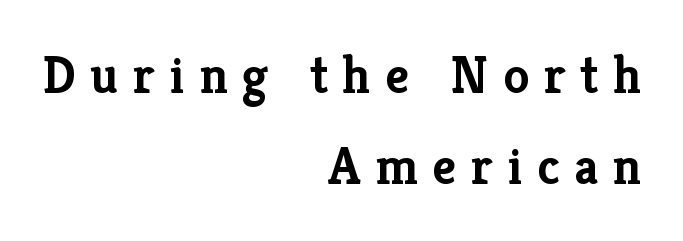
Q: Is the text bold? A: Yes.
Q: Is the text italic (slanted)? A: No, it is upright.
Q: Is the typeface a serif or a sans-serif typeface? A: Serif.
Q: Is the text underlined? A: No.
Q: How is the paragraph aligned? A: Right-aligned.
Q: Is the spacing between letters normal or unusually wide? A: Unusually wide.
Q: Width (condensed, normal, or wide)? A: Normal.
Q: Stroke contrast? A: Low.
Q: x-height? A: Medium.
Q: Monospaced? A: No.
